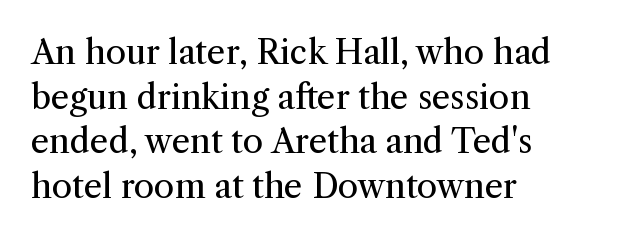
{"serif": "yes", "italic": "no", "bold": "no", "weight": "regular", "width": "normal", "stroke_contrast": "medium", "x_height": "medium", "monospaced": "no", "underline": "no", "align": "left", "line_spacing": "normal", "line_spacing_ratio": 1.35, "letter_spacing": "normal", "letter_spacing_em": 0.0, "glyph_px": 33}
